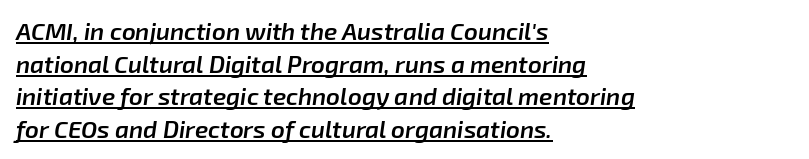
{"italic": "yes", "lean": "right", "slant_degrees": 8, "bold": "semi", "underline": "yes", "align": "left", "line_spacing": "normal", "line_spacing_ratio": 1.36, "letter_spacing": "normal", "letter_spacing_em": 0.0, "glyph_px": 24}
